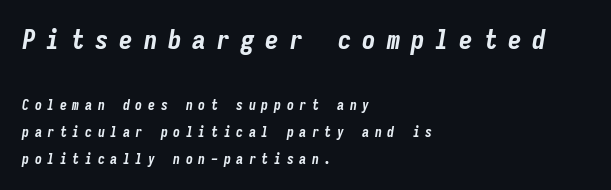
The line texture is sparse and dotted thanks to wide tracking. Anything drawn beneath the words? Only blank space. Regarding leading, the lines here are spaced well apart. Notice how the stems are inclined rather than vertical — that's the hallmark of italics. Heavy, bold letterforms. Short and long lines alike share a common starting point at left.
